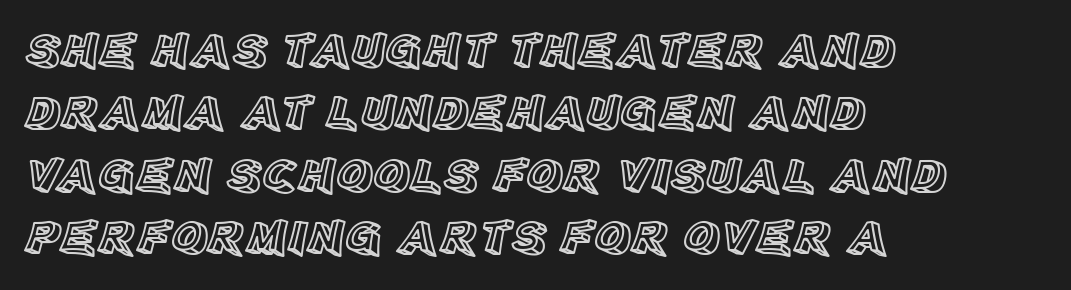
Q: Is the text italic (slanted)? A: Yes.
Q: Is the text underlined? A: No.
Q: How is the paragraph aligned? A: Left-aligned.
Q: Is the spacing between letters normal or unusually wide? A: Normal.
Q: Is the spacing between lines tight, normal or loose? A: Normal.
Q: Width (condensed, normal, or wide)? A: Normal.
Q: x-height? A: Large.
Q: Monospaced? A: No.
